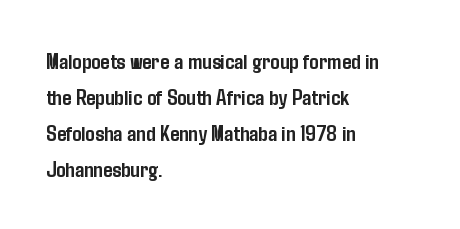
Q: Is the text bold? A: Yes.
Q: Is the text italic (slanted)? A: No, it is upright.
Q: Is the text underlined? A: No.
Q: How is the paragraph aligned? A: Left-aligned.
Q: Is the spacing between letters normal or unusually wide? A: Normal.
Q: Is the spacing between lines tight, normal or loose? A: Normal.
